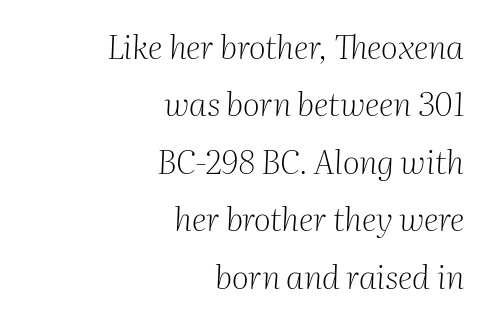
{"serif": "yes", "italic": "yes", "lean": "right", "slant_degrees": 2, "bold": "no", "weight": "light", "width": "normal", "stroke_contrast": "medium", "x_height": "medium", "monospaced": "no", "underline": "no", "align": "right", "line_spacing_ratio": 1.74, "letter_spacing": "normal", "letter_spacing_em": 0.0, "glyph_px": 33}
